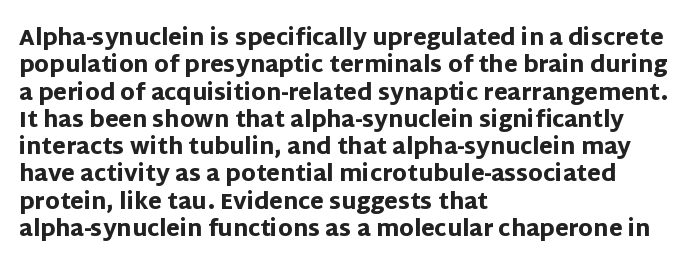
Chunky letters — that's bold for sure. Caption: standard tracking, unaltered. Descenders are the only things crossing below the line. Typeset ragged right — the left edge is the straight one. The letters stand upright; this is a roman face.
